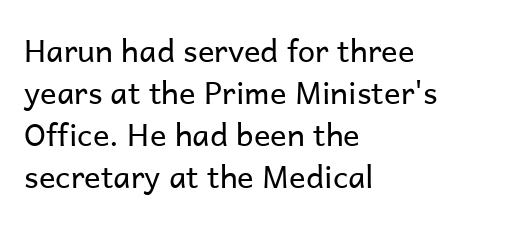
Q: Is the text bold? A: No.
Q: Is the text italic (slanted)? A: No, it is upright.
Q: Is the typeface a serif or a sans-serif typeface? A: Sans-serif.
Q: Is the text underlined? A: No.
Q: How is the paragraph aligned? A: Left-aligned.
Q: Is the spacing between letters normal or unusually wide? A: Normal.
Q: Is the spacing between lines tight, normal or loose? A: Normal.
Q: Width (condensed, normal, or wide)? A: Normal.
Q: Stroke contrast? A: Low.
Q: x-height? A: Medium.
Q: Monospaced? A: No.
